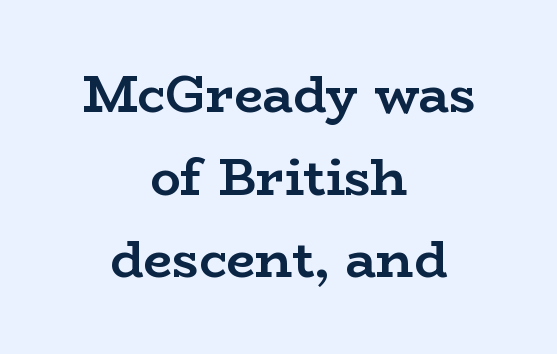
{"serif": "yes", "italic": "no", "bold": "yes", "weight": "semibold", "width": "wide", "stroke_contrast": "low", "x_height": "medium", "monospaced": "no", "underline": "no", "align": "center", "line_spacing": "normal", "line_spacing_ratio": 1.62, "letter_spacing": "normal", "letter_spacing_em": 0.0, "glyph_px": 51}
